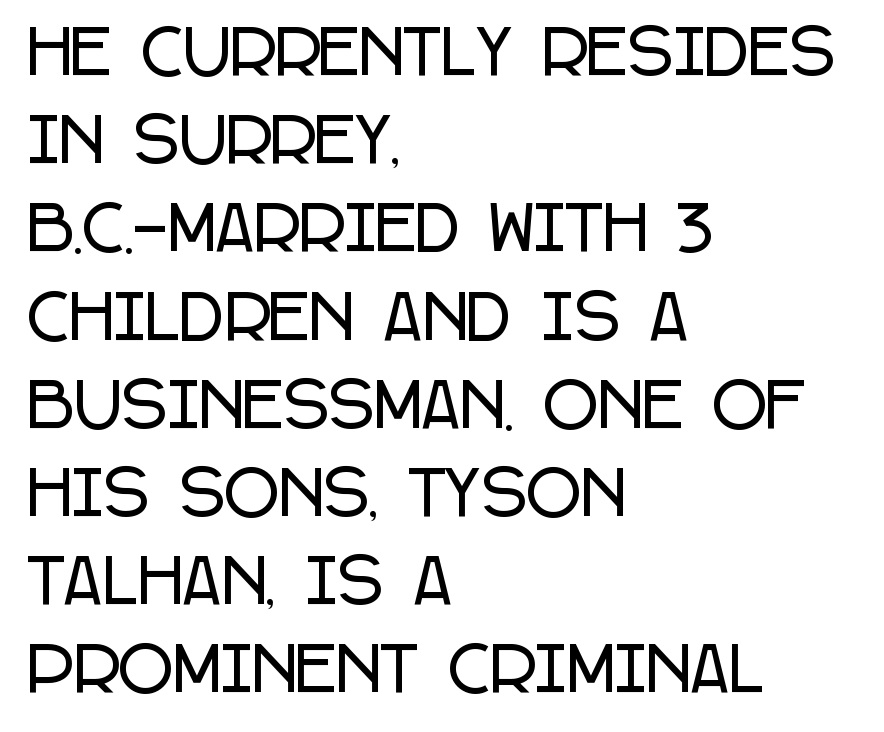
Which margin do the lines hug? The left one — the right edge is uneven. The type sits square on the baseline with zero lean. Each letter keeps its own natural width here, so spacing adapts to shape. What's the leading like? Ordinary, nothing unusual. Is the letter spacing exaggerated? No — it looks like the ordinary default. The gap between lines stays unmarked.
